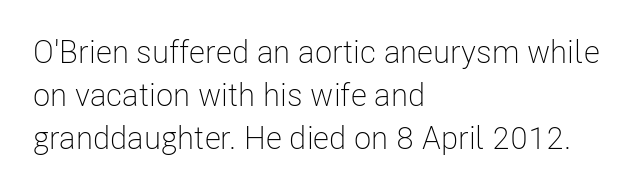
Q: Is the text bold? A: No.
Q: Is the text italic (slanted)? A: No, it is upright.
Q: Is the typeface a serif or a sans-serif typeface? A: Sans-serif.
Q: Is the text underlined? A: No.
Q: How is the paragraph aligned? A: Left-aligned.
Q: Is the spacing between letters normal or unusually wide? A: Normal.
Q: Is the spacing between lines tight, normal or loose? A: Normal.
Q: Width (condensed, normal, or wide)? A: Condensed.
Q: Stroke contrast? A: Low.
Q: x-height? A: Medium.
Q: Monospaced? A: No.
